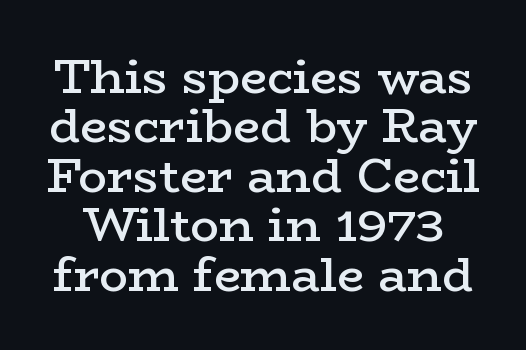
{"serif": "yes", "italic": "no", "bold": "semi", "weight": "semibold", "width": "wide", "stroke_contrast": "low", "x_height": "medium", "monospaced": "no", "underline": "no", "line_spacing": "tight", "line_spacing_ratio": 1.03, "letter_spacing": "normal", "letter_spacing_em": 0.0, "glyph_px": 48}
